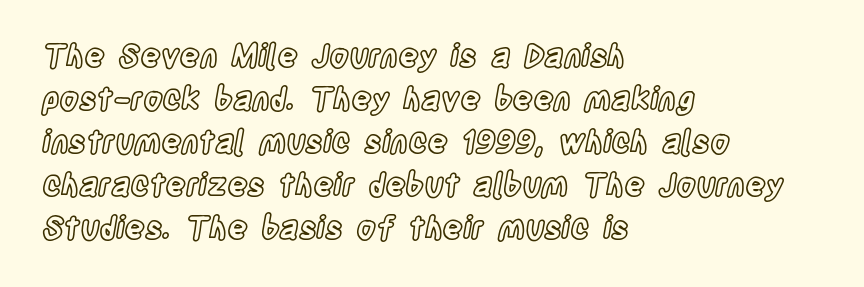
Q: Is the text italic (slanted)? A: Yes.
Q: Is the text underlined? A: No.
Q: How is the paragraph aligned? A: Left-aligned.
Q: Is the spacing between letters normal or unusually wide? A: Normal.
Q: Is the spacing between lines tight, normal or loose? A: Normal.
Q: Width (condensed, normal, or wide)? A: Condensed.
Q: x-height? A: Large.
Q: Monospaced? A: No.
